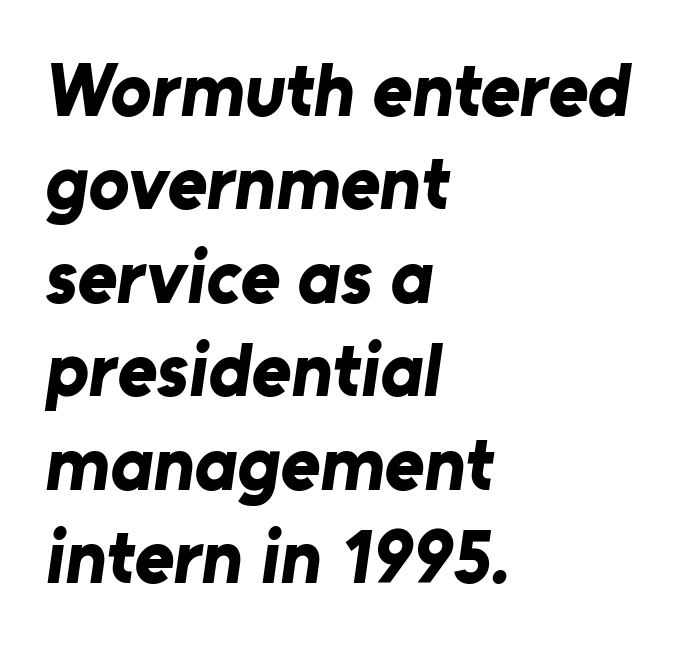
Q: Is the text bold? A: Yes.
Q: Is the typeface a serif or a sans-serif typeface? A: Sans-serif.
Q: Is the text underlined? A: No.
Q: How is the paragraph aligned? A: Left-aligned.
Q: Is the spacing between letters normal or unusually wide? A: Normal.
Q: Width (condensed, normal, or wide)? A: Normal.
Q: Stroke contrast? A: Low.
Q: x-height? A: Medium.
Q: Monospaced? A: No.
